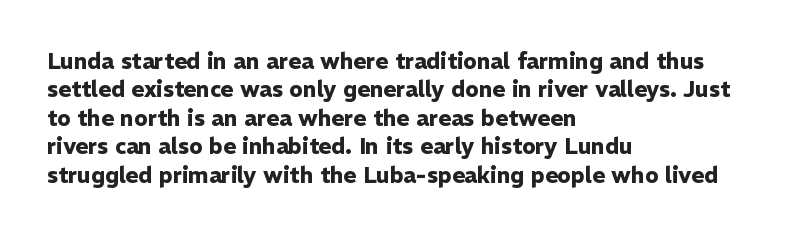
Q: Is the text bold? A: Yes.
Q: Is the text italic (slanted)? A: No, it is upright.
Q: Is the text underlined? A: No.
Q: How is the paragraph aligned? A: Left-aligned.
Q: Is the spacing between letters normal or unusually wide? A: Normal.
Q: Is the spacing between lines tight, normal or loose? A: Normal.
